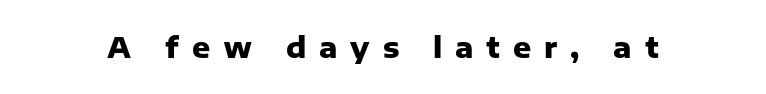
The gap between lines stays unmarked. This sample uses expanded letter spacing, leaving extra air between glyphs. You can tell it's not italic because the verticals are truly vertical. The rendering uses a bold face; every stroke is thick and dark.
